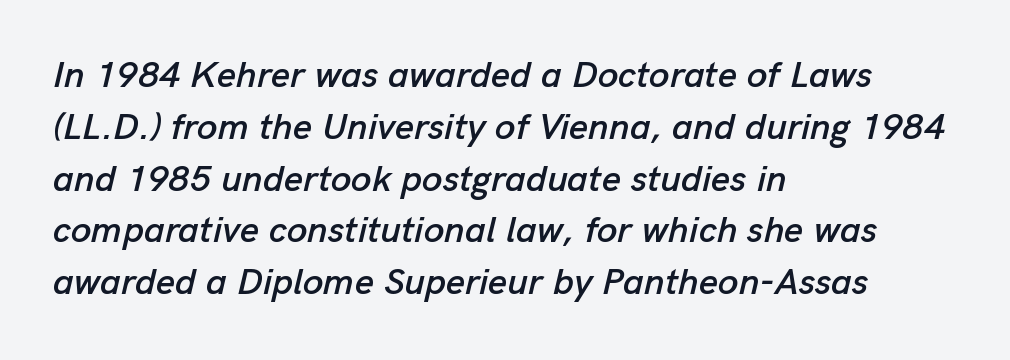
{"italic": "yes", "lean": "right", "slant_degrees": 13, "width": "normal", "stroke_contrast": "low", "x_height": "medium", "monospaced": "no", "underline": "no", "align": "left", "line_spacing": "normal", "line_spacing_ratio": 1.4, "letter_spacing": "normal", "letter_spacing_em": 0.0, "glyph_px": 37}
